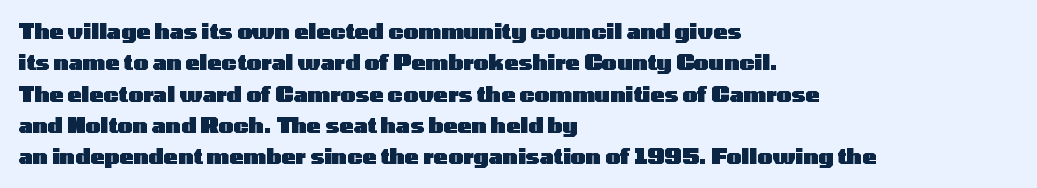
The passage shown is emphatically bold. The specimen reads as upright at a glance. Alignment: flush left. What stands out about the letter spacing? Nothing — it is the standard amount. The block of text has a typical density, with ordinary space between rows. The words here are not underlined.
